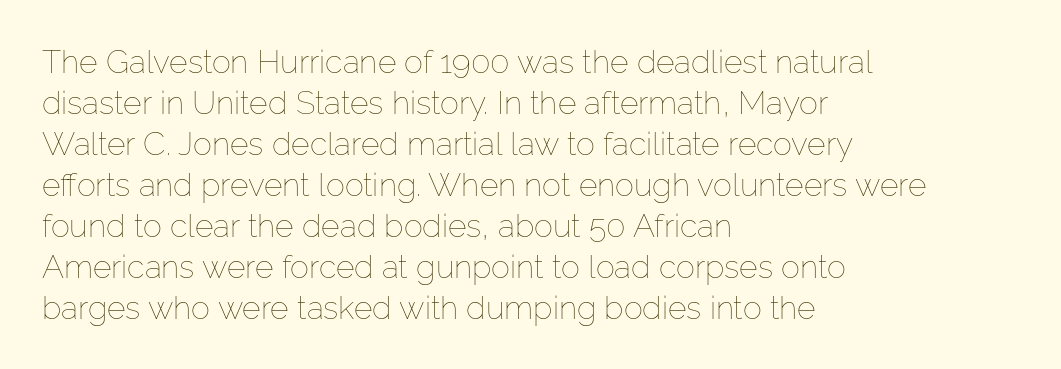
Q: Is the text bold? A: No.
Q: Is the text italic (slanted)? A: No, it is upright.
Q: Is the text underlined? A: No.
Q: How is the paragraph aligned? A: Left-aligned.
Q: Is the spacing between letters normal or unusually wide? A: Normal.
Q: Is the spacing between lines tight, normal or loose? A: Normal.
Q: Width (condensed, normal, or wide)? A: Normal.
Q: Stroke contrast? A: Low.
Q: x-height? A: Medium.
Q: Monospaced? A: No.
